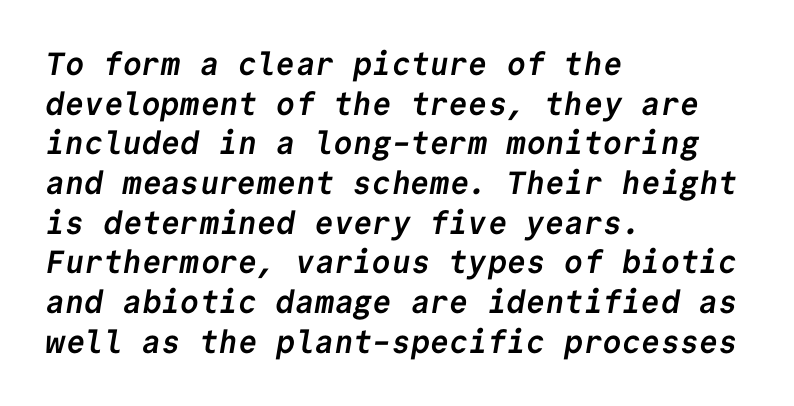
In terms of letterform style, serifs are entirely absent. The text block is weighted toward the left margin, trailing off unevenly rightward. You could count columns in this text — the font is strictly monospaced. Has an underline been added? It has not. Every letter is thick-stroked: bold, no question. Words appear dense and cohesive because spacing is normal.
